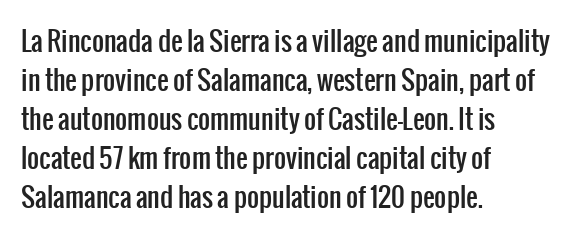
The image shows 26 px text type, upright; set left-aligned, normal line spacing (1.5x), normal letter spacing, not underlined.
